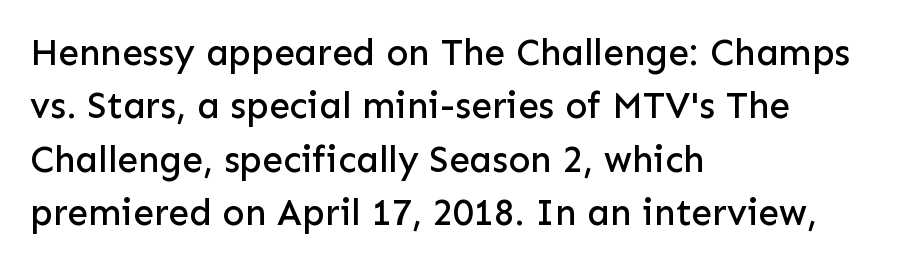
How are the letters spaced? Ordinarily, with no added tracking. The typesetter chose a ragged-right arrangement here. The area under the type is left untouched. This sample uses a sans-serif face. Varying glyph widths throughout — classic text-font behaviour.
